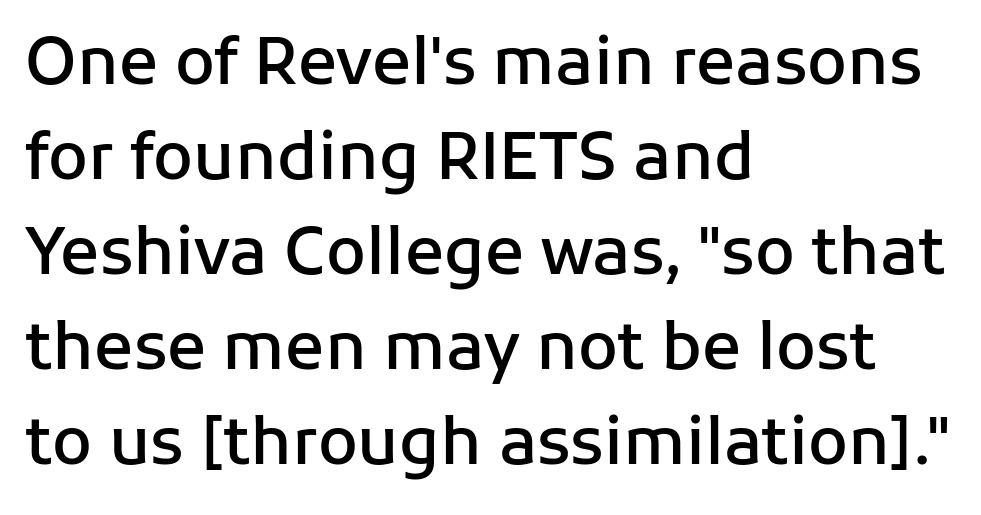
Decoration check: the copy has no underline. Students, note that the glyphs here touch the page at normal intervals. The compositor pushed each line to the left boundary. The font family rendered here belongs to the sans-serif group.
